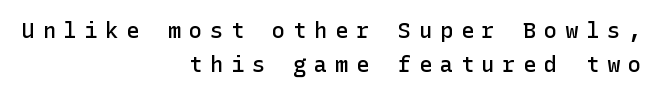
{"italic": "no", "bold": "semi", "underline": "no", "align": "right", "line_spacing": "normal", "line_spacing_ratio": 1.55, "letter_spacing": "wide", "letter_spacing_em": 0.35, "glyph_px": 22}
